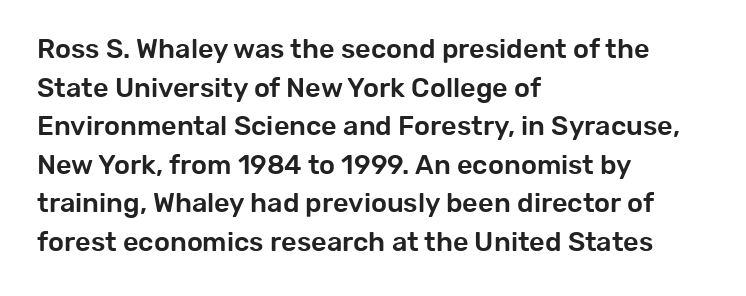
The image shows 27 px text type, upright; set left-aligned, normal line spacing (1.43x), normal letter spacing, not underlined.
